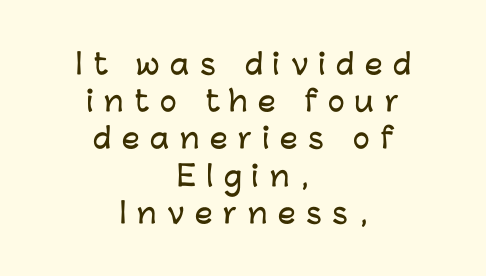
The image shows 28 px sans-serif type, upright; set centered, normal line spacing (1.33x), unusually wide letter spacing (+0.38 em), not underlined; low stroke contrast and a medium x-height.
